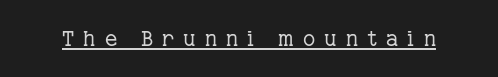
The image shows 21 px text type, upright; set unusually wide letter spacing (+0.43 em), underlined.
